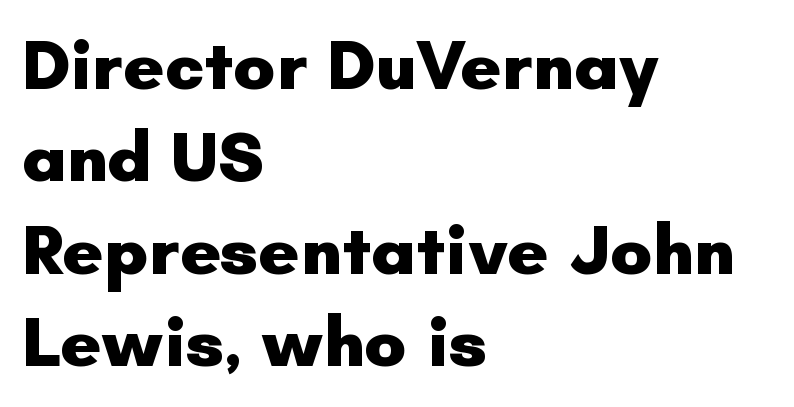
Q: Is the text bold? A: Yes.
Q: Is the text italic (slanted)? A: No, it is upright.
Q: Is the typeface a serif or a sans-serif typeface? A: Sans-serif.
Q: Is the text underlined? A: No.
Q: How is the paragraph aligned? A: Left-aligned.
Q: Is the spacing between letters normal or unusually wide? A: Normal.
Q: Is the spacing between lines tight, normal or loose? A: Normal.
Q: Width (condensed, normal, or wide)? A: Normal.
Q: Stroke contrast? A: Low.
Q: x-height? A: Small.
Q: Monospaced? A: No.
